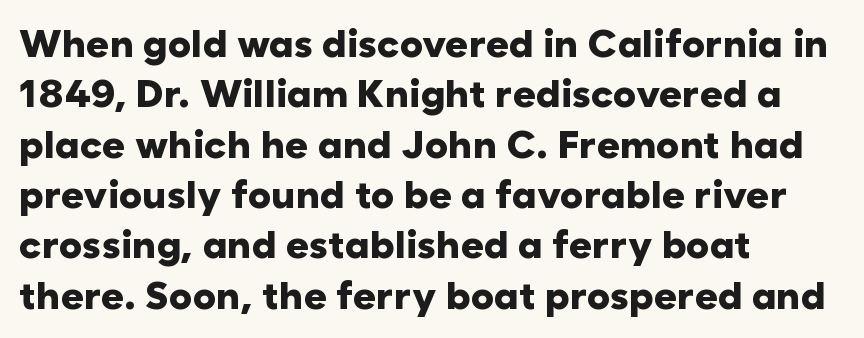
{"serif": "no", "italic": "no", "bold": "yes", "weight": "heavy", "width": "normal", "stroke_contrast": "low", "x_height": "medium", "monospaced": "no", "underline": "no", "align": "left", "line_spacing": "normal", "line_spacing_ratio": 1.29, "letter_spacing": "normal", "letter_spacing_em": 0.0, "glyph_px": 39}
